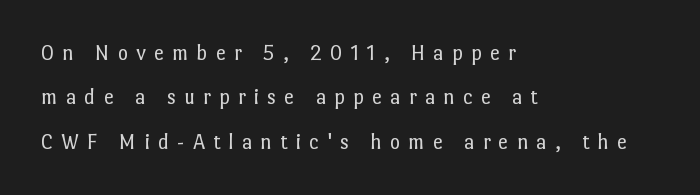
Weight: regular or lighter. Horizontal alignment here is leftward, the default for most running prose. The designer dialed line spacing up above the default. Just letters on the line, the space beneath them empty. A typesetter would call this heavily tracked-out type.
